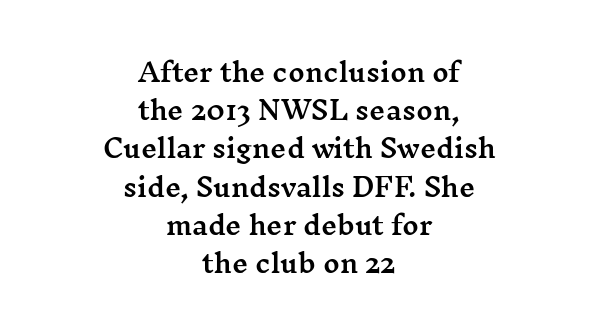
The image shows 25 px text type, upright; set centered, normal line spacing (1.53x), normal letter spacing, not underlined.
